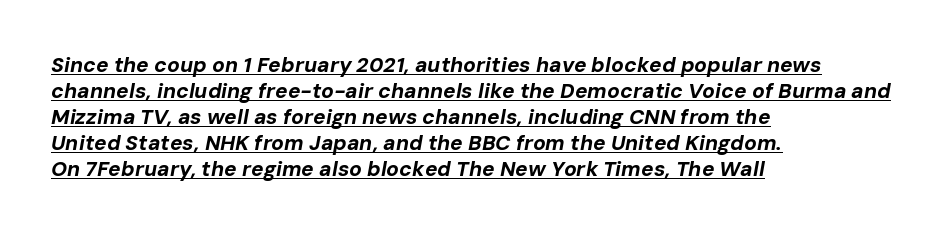
Q: Is the text bold? A: Yes.
Q: Is the text italic (slanted)? A: Yes, it leans right by about 10 degrees.
Q: Is the text underlined? A: Yes.
Q: How is the paragraph aligned? A: Left-aligned.
Q: Is the spacing between letters normal or unusually wide? A: Normal.
